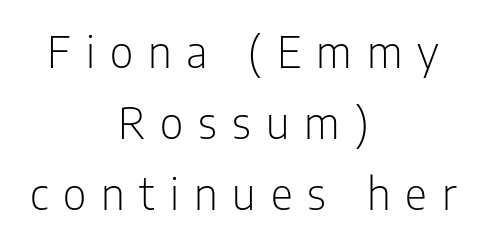
Q: Is the text bold? A: No.
Q: Is the text italic (slanted)? A: No, it is upright.
Q: Is the typeface a serif or a sans-serif typeface? A: Sans-serif.
Q: Is the text underlined? A: No.
Q: How is the paragraph aligned? A: Centered.
Q: Is the spacing between letters normal or unusually wide? A: Unusually wide.
Q: Is the spacing between lines tight, normal or loose? A: Normal.
Q: Width (condensed, normal, or wide)? A: Condensed.
Q: Stroke contrast? A: Low.
Q: x-height? A: Medium.
Q: Monospaced? A: No.
